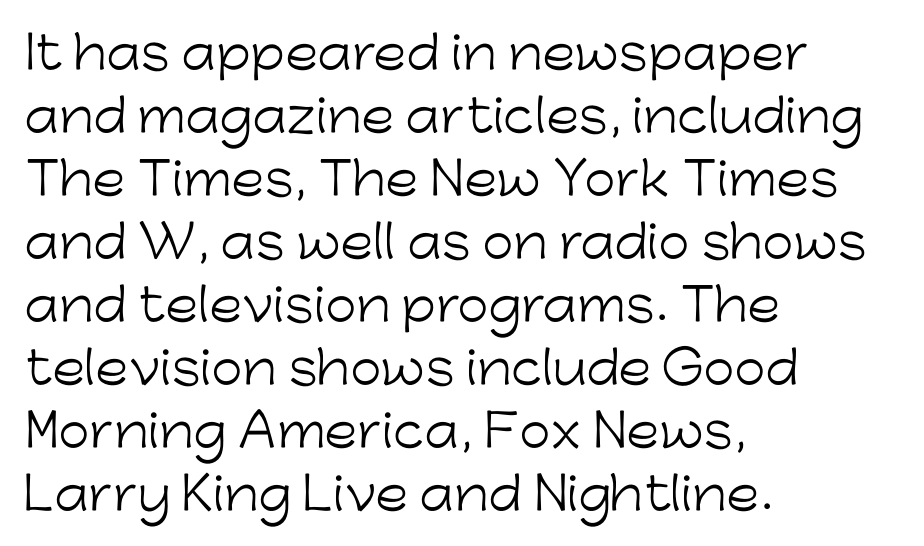
{"serif": "no", "italic": "no", "bold": "no", "weight": "light", "width": "normal", "stroke_contrast": "low", "x_height": "medium", "monospaced": "no", "underline": "no", "align": "left", "line_spacing": "normal", "line_spacing_ratio": 1.4, "letter_spacing": "normal", "letter_spacing_em": 0.0, "glyph_px": 45}
